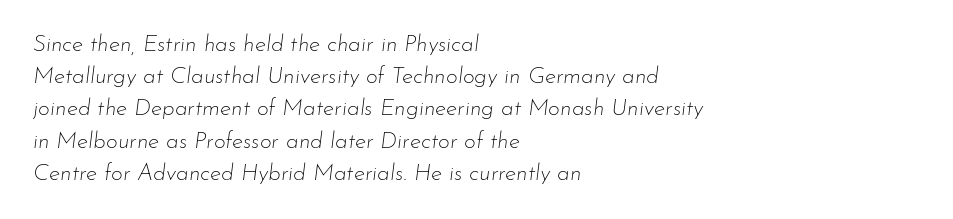
Layout note: lines flush left. This reads as an unemphasized weight, regular at the heaviest. Each new line begins a customary step beneath the previous one. The horizontal fit of the characters is conventional and even. Decoration check: the copy has no underline. Style check: oblique.
